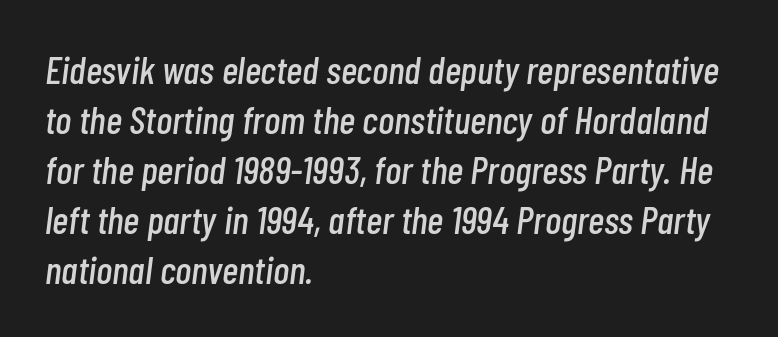
{"italic": "yes", "lean": "right", "slant_degrees": 7, "width": "condensed", "stroke_contrast": "low", "x_height": "medium", "monospaced": "no", "underline": "no", "align": "left", "line_spacing": "normal", "line_spacing_ratio": 1.28, "letter_spacing": "normal", "letter_spacing_em": 0.0, "glyph_px": 39}
